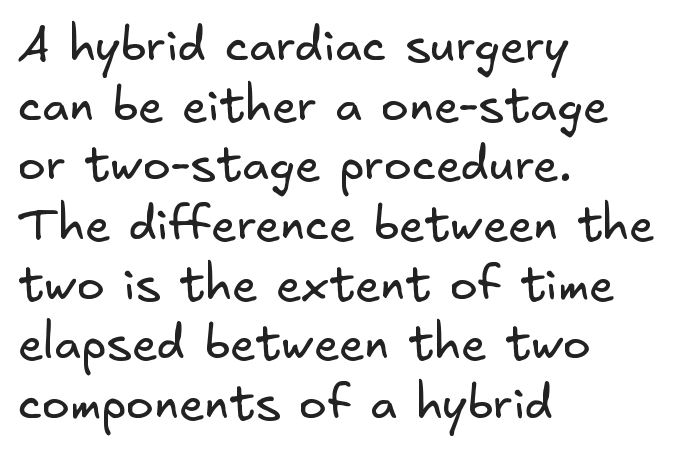
Q: Is the text bold? A: No.
Q: Is the typeface a serif or a sans-serif typeface? A: Sans-serif.
Q: Is the text underlined? A: No.
Q: How is the paragraph aligned? A: Left-aligned.
Q: Is the spacing between letters normal or unusually wide? A: Normal.
Q: Is the spacing between lines tight, normal or loose? A: Normal.
Q: Width (condensed, normal, or wide)? A: Normal.
Q: Stroke contrast? A: Low.
Q: x-height? A: Small.
